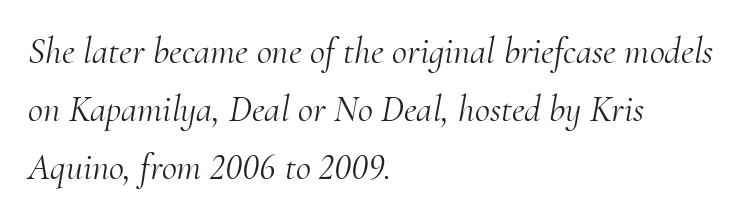
{"serif": "yes", "italic": "yes", "lean": "right", "slant_degrees": 10, "bold": "no", "weight": "light", "width": "normal", "stroke_contrast": "medium", "x_height": "small", "monospaced": "no", "underline": "no", "align": "left", "line_spacing": "normal", "line_spacing_ratio": 1.57, "letter_spacing": "normal", "letter_spacing_em": 0.0, "glyph_px": 37}
